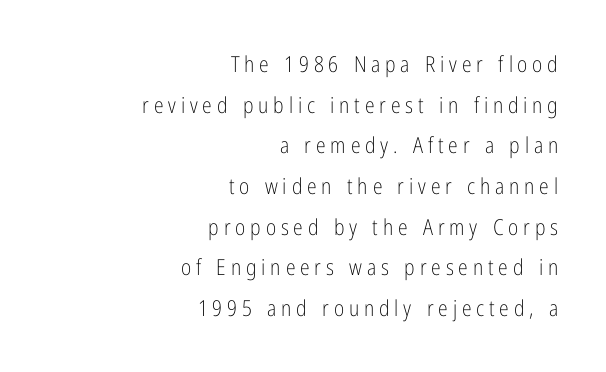
Q: Is the text bold? A: No.
Q: Is the text italic (slanted)? A: No, it is upright.
Q: Is the text underlined? A: No.
Q: How is the paragraph aligned? A: Right-aligned.
Q: Is the spacing between letters normal or unusually wide? A: Unusually wide.
